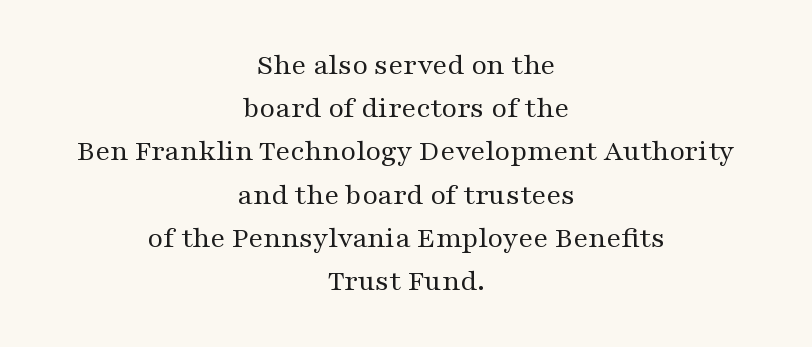
How would I describe the line gaps? Plain and ordinary. Check where the strokes stop: tiny serifs finish them off. Honestly, the letter spacing is just normal — you wouldn't notice it. The letters advance in unequal steps, a hallmark of proportional type.
